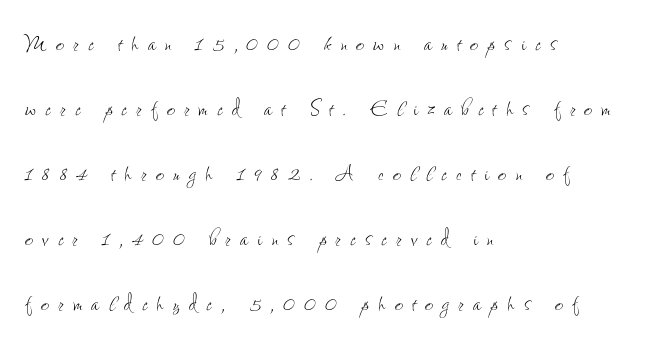
Q: Is the text bold? A: No.
Q: Is the text italic (slanted)? A: Yes.
Q: Is the text underlined? A: No.
Q: How is the paragraph aligned? A: Left-aligned.
Q: Is the spacing between letters normal or unusually wide? A: Unusually wide.
Q: Is the spacing between lines tight, normal or loose? A: Loose.
Q: Width (condensed, normal, or wide)? A: Condensed.
Q: Stroke contrast? A: Low.
Q: x-height? A: Small.
Q: Monospaced? A: No.
